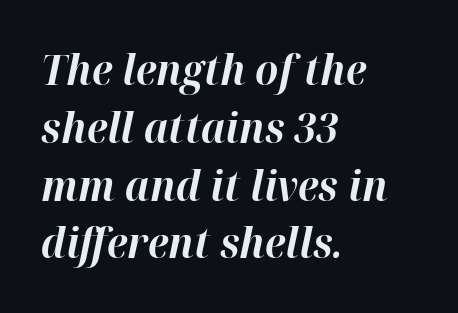
Check the space under the baseline: it is left empty. Is the letter spacing exaggerated? No — it looks like the ordinary default. Each letter keeps its own natural width here, so spacing adapts to shape. Is the block centered? No — it sits flush against the left margin. A dark, heavy texture on the line: the type is bold.
